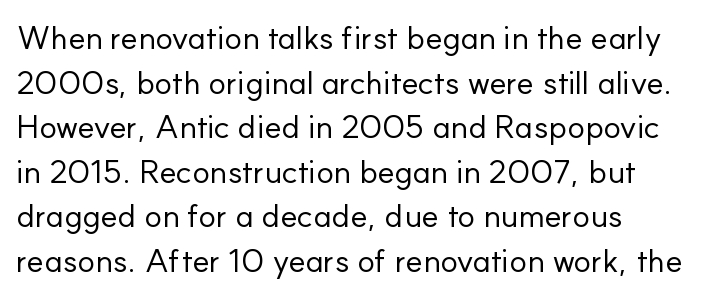
Q: Is the text bold? A: No.
Q: Is the text italic (slanted)? A: No, it is upright.
Q: Is the typeface a serif or a sans-serif typeface? A: Sans-serif.
Q: Is the text underlined? A: No.
Q: Is the spacing between letters normal or unusually wide? A: Normal.
Q: Is the spacing between lines tight, normal or loose? A: Normal.
Q: Width (condensed, normal, or wide)? A: Normal.
Q: Stroke contrast? A: Low.
Q: x-height? A: Small.
Q: Monospaced? A: No.
